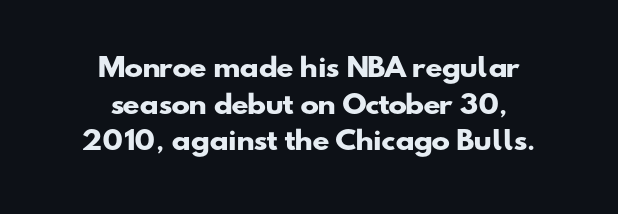
This rendering leaves character spacing at its baseline value. Typeset on center — no edge is straight. The leading is moderate, giving the passage an even texture. Every letter is thick-stroked: bold, no question.
